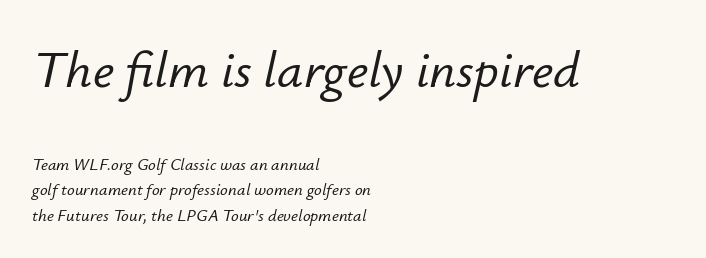
The image shows 52 px text type, italic (leaning right); set left-aligned, normal line spacing (1.5x), normal letter spacing, not underlined; the first (top) block is 3.06x larger; low stroke contrast and a small x-height.
